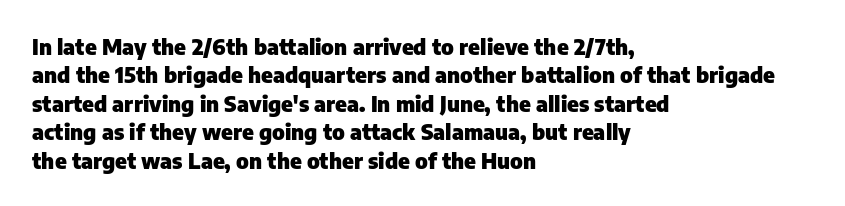
Q: Is the text bold? A: Yes.
Q: Is the text italic (slanted)? A: No, it is upright.
Q: Is the text underlined? A: No.
Q: How is the paragraph aligned? A: Left-aligned.
Q: Is the spacing between letters normal or unusually wide? A: Normal.
Q: Is the spacing between lines tight, normal or loose? A: Normal.
